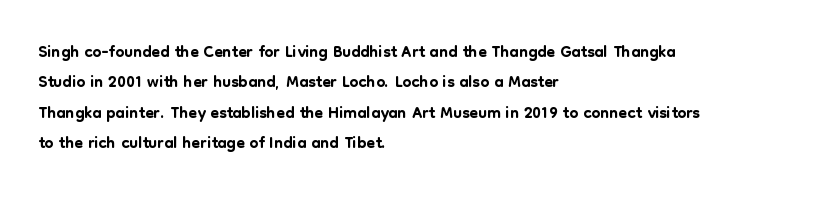
Q: Is the text italic (slanted)? A: No, it is upright.
Q: Is the text underlined? A: No.
Q: How is the paragraph aligned? A: Left-aligned.
Q: Is the spacing between letters normal or unusually wide? A: Normal.
